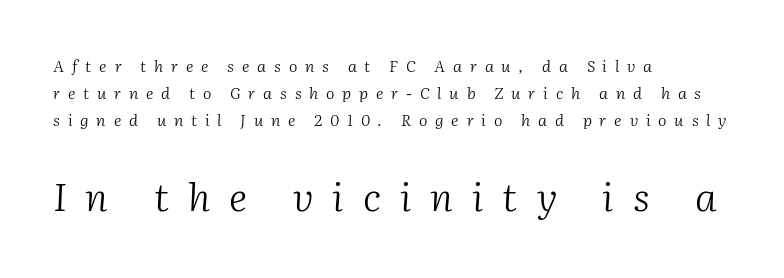
{"serif": "yes", "italic": "yes", "lean": "right", "slant_degrees": 2, "bold": "no", "weight": "light", "width": "normal", "stroke_contrast": "medium", "x_height": "medium", "monospaced": "no", "underline": "no", "align": "left", "line_spacing": "normal", "line_spacing_ratio": 1.69, "letter_spacing": "wide", "letter_spacing_em": 0.49, "larger_block": "second", "size_ratio": 2.44, "glyph_px": 39}
